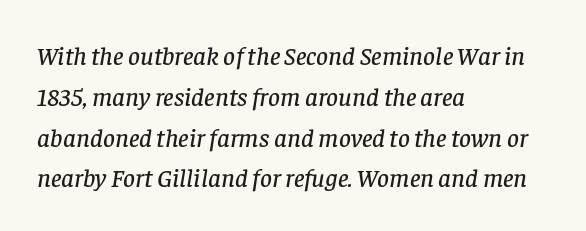
Q: Is the text italic (slanted)? A: Yes, it leans right by about 8 degrees.
Q: Is the text underlined? A: No.
Q: How is the paragraph aligned? A: Left-aligned.
Q: Is the spacing between letters normal or unusually wide? A: Normal.
Q: Is the spacing between lines tight, normal or loose? A: Normal.
